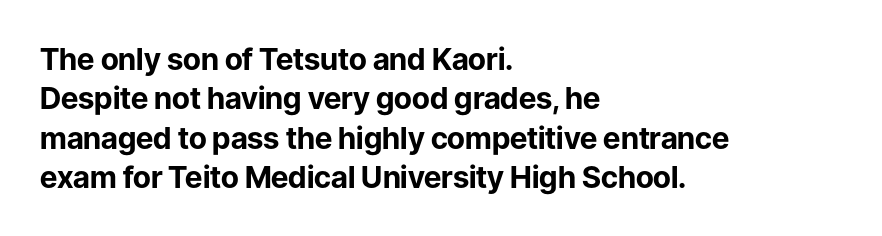
The image shows 30 px bold sans-serif type, upright; set left-aligned, normal line spacing (1.31x), normal letter spacing, not underlined; low stroke contrast and a medium x-height.
